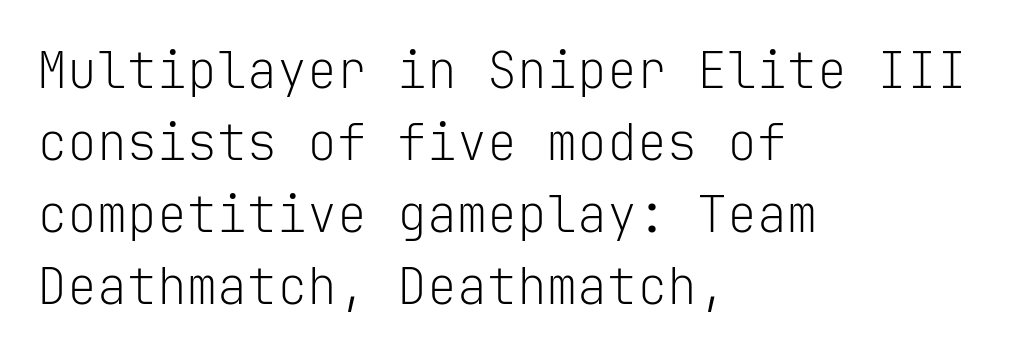
{"serif": "no", "italic": "no", "bold": "no", "weight": "light", "width": "normal", "stroke_contrast": "low", "x_height": "medium", "monospaced": "yes", "underline": "no", "align": "left", "line_spacing": "normal", "line_spacing_ratio": 1.44, "letter_spacing": "normal", "letter_spacing_em": 0.0, "glyph_px": 50}
